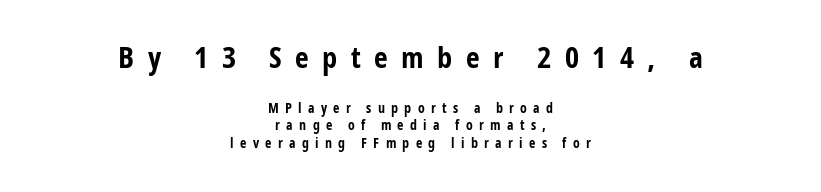
Is the block centered? Yes — each line is placed symmetrically about the middle. In terms of letterspacing, this is a distinctly airy, spread setting. Looks like regular typesetting: each glyph gets only the width it needs. The designer went with a sans here, leaving each stem footless. The passage shown is not underscored anywhere. In terms of weight, the rendering is a true, heavy bold.
